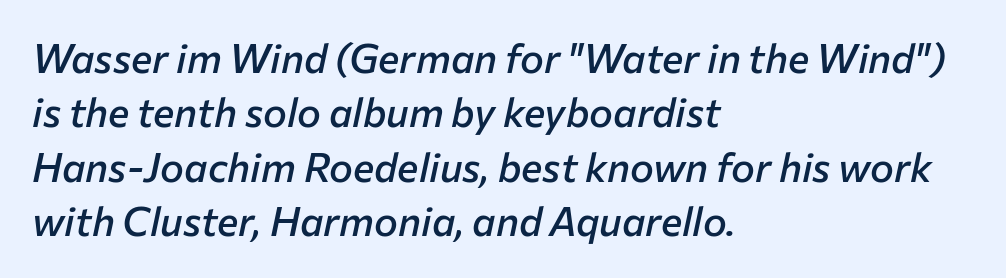
{"italic": "yes", "lean": "right", "slant_degrees": 12, "bold": "semi", "weight": "semibold", "width": "normal", "stroke_contrast": "low", "x_height": "medium", "monospaced": "no", "underline": "no", "align": "left", "line_spacing": "normal", "line_spacing_ratio": 1.36, "letter_spacing": "normal", "letter_spacing_em": 0.0, "glyph_px": 40}
